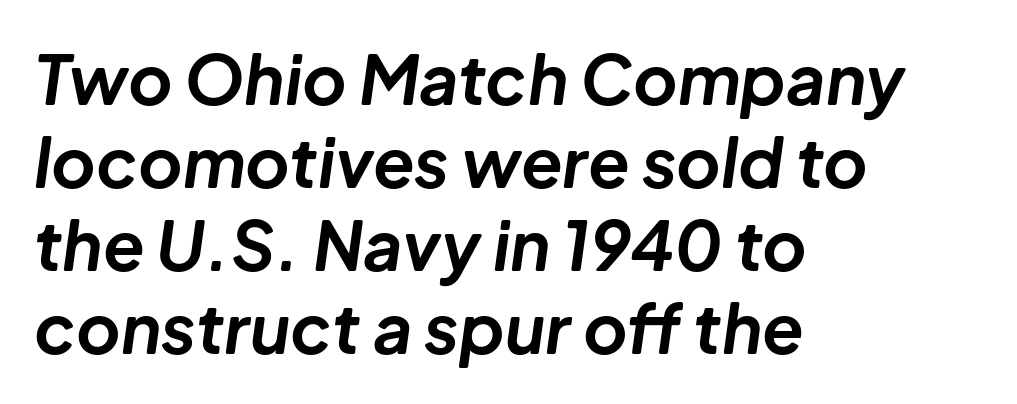
The image shows 68 px bold type, italic (leaning right); set left-aligned, line spacing 1.22x, normal letter spacing, not underlined; low stroke contrast and a medium x-height.
